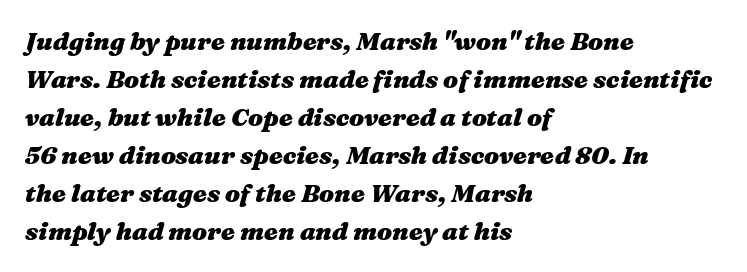
Regular leading. The typesetter chose a ragged-right arrangement here. The passage shown leans; its letterforms are oblique. Glance below the letters and you will spot only blank space. The passage shown has conventional tracking throughout. A full-strength bold gives these letters their thick strokes.
